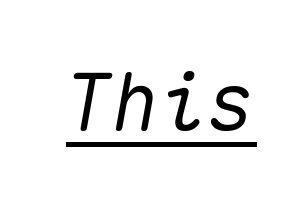
Does the lettering tilt? It does — this is italic. Look at the tracking — it's just the regular setting, nothing added. In designer terms, the underline attribute is active on this setting. Here the designer chose a console-style face with uniform glyph widths.
